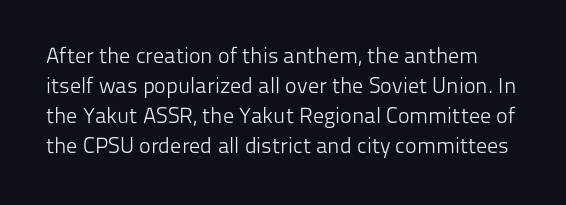
{"italic": "no", "bold": "no", "underline": "no", "line_spacing": "normal", "line_spacing_ratio": 1.36, "letter_spacing": "normal", "letter_spacing_em": 0.0, "glyph_px": 22}
